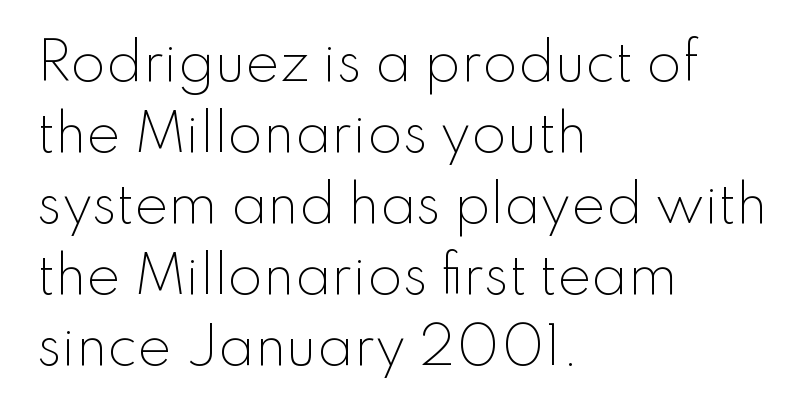
{"serif": "no", "italic": "no", "bold": "no", "weight": "light", "width": "normal", "stroke_contrast": "low", "x_height": "small", "monospaced": "no", "underline": "no", "align": "left", "line_spacing": "normal", "line_spacing_ratio": 1.39, "letter_spacing": "normal", "letter_spacing_em": 0.0, "glyph_px": 51}
